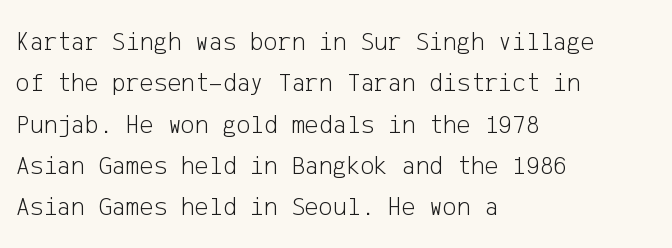
Q: Is the text bold? A: No.
Q: Is the text italic (slanted)? A: No, it is upright.
Q: Is the text underlined? A: No.
Q: How is the paragraph aligned? A: Left-aligned.
Q: Is the spacing between letters normal or unusually wide? A: Normal.
Q: Is the spacing between lines tight, normal or loose? A: Normal.
